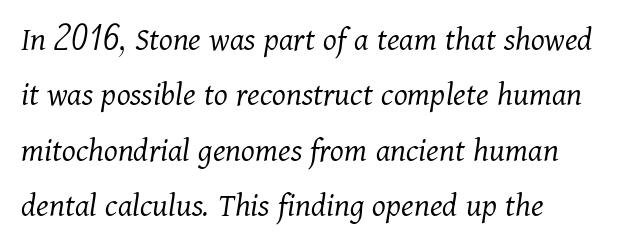
{"serif": "yes", "italic": "yes", "lean": "right", "slant_degrees": 11, "bold": "no", "weight": "light", "width": "normal", "stroke_contrast": "medium", "x_height": "medium", "monospaced": "no", "underline": "no", "align": "left", "line_spacing": "normal", "line_spacing_ratio": 1.58, "letter_spacing": "normal", "letter_spacing_em": 0.0, "glyph_px": 35}
